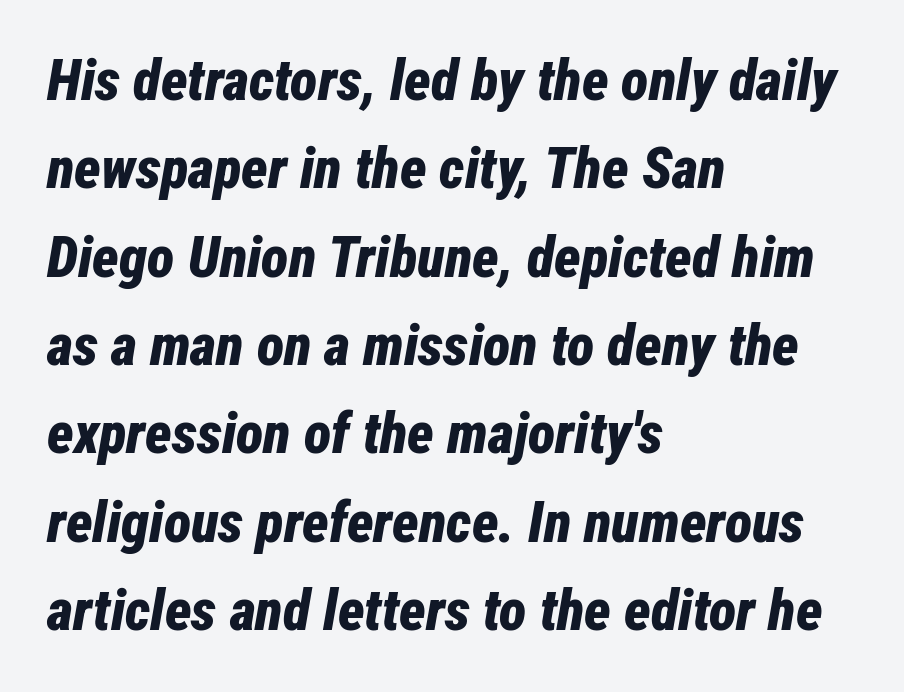
What weight is shown? A full bold with thick strokes. Alignment: flush left. Words float on clear page, feet unadorned. Short note: letters normally spaced.
